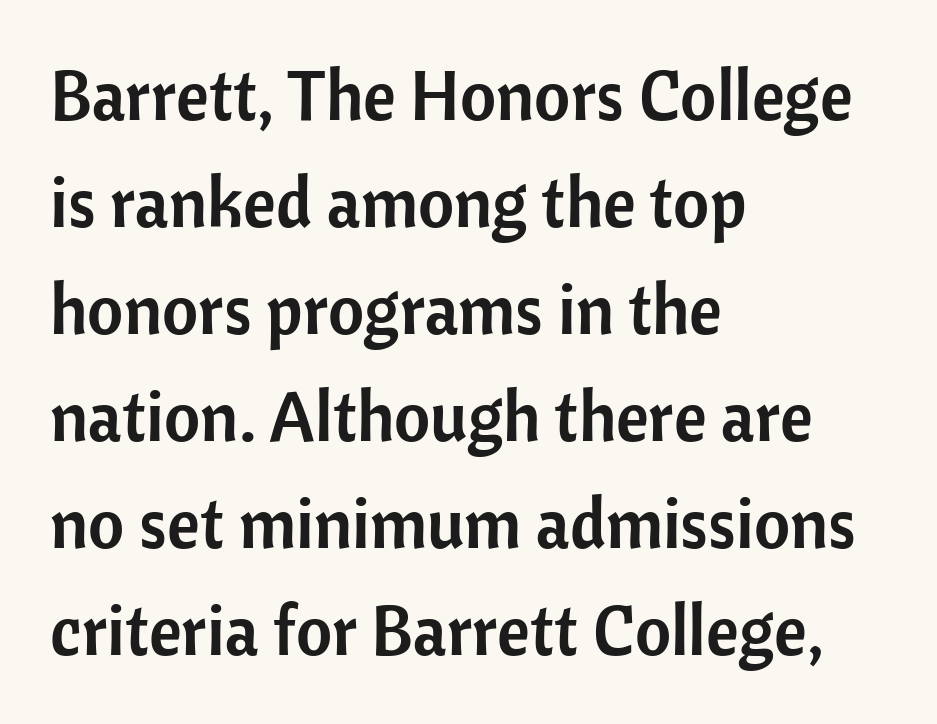
The image shows 70 px sans-serif type, upright; set left-aligned, normal line spacing (1.53x), normal letter spacing, not underlined; low stroke contrast and a medium x-height.
